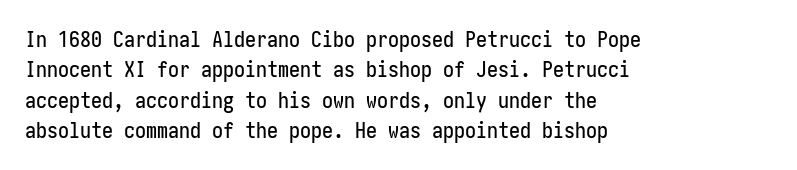
Descenders are the only things crossing below the line. The paragraph has a hard left edge and a soft right edge. Nothing unusual about the tracking: characters are spaced as the font intends. Vertically, the passage feels balanced, rows spaced as you'd expect. If you drew a line through each stem, it would be perfectly vertical.
